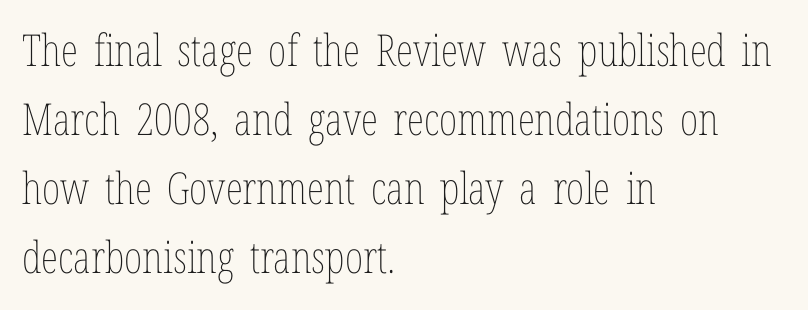
Q: Is the text bold? A: No.
Q: Is the text italic (slanted)? A: No, it is upright.
Q: Is the text underlined? A: No.
Q: How is the paragraph aligned? A: Left-aligned.
Q: Is the spacing between letters normal or unusually wide? A: Normal.
Q: Is the spacing between lines tight, normal or loose? A: Normal.
Q: Width (condensed, normal, or wide)? A: Condensed.
Q: Stroke contrast? A: Low.
Q: x-height? A: Medium.
Q: Monospaced? A: No.
